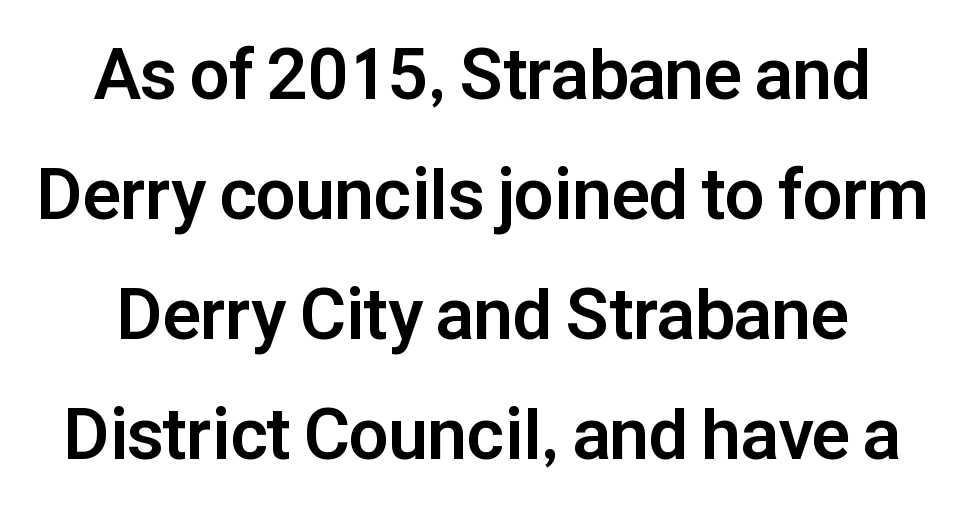
Q: Is the text bold? A: Yes.
Q: Is the text italic (slanted)? A: No, it is upright.
Q: Is the typeface a serif or a sans-serif typeface? A: Sans-serif.
Q: Is the text underlined? A: No.
Q: Is the spacing between letters normal or unusually wide? A: Normal.
Q: Is the spacing between lines tight, normal or loose? A: Normal.
Q: Width (condensed, normal, or wide)? A: Normal.
Q: Stroke contrast? A: Low.
Q: x-height? A: Medium.
Q: Monospaced? A: No.
